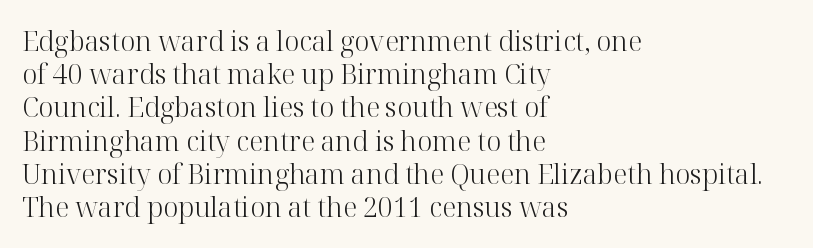
{"italic": "no", "bold": "no", "underline": "no", "align": "left", "line_spacing_ratio": 1.23, "letter_spacing": "normal", "letter_spacing_em": 0.0, "glyph_px": 27}
